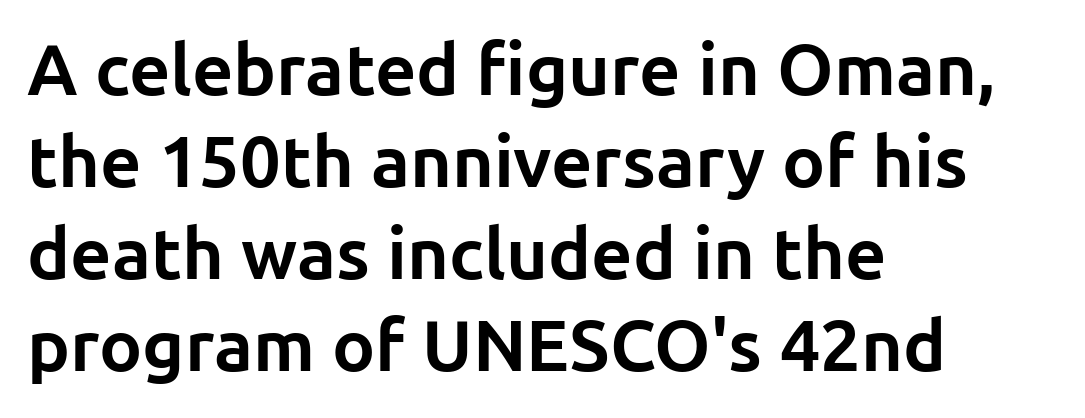
Serif or sans? Sans — the stroke terminals are bare. Ordinary non-slanted type is in use. Bold? Absolutely — the strokes are thick and heavy. Does the copy run flush right? No — it runs flush left. The face used here is rendered with its standard letterfit. Interline gaps are of average width in this sample.
